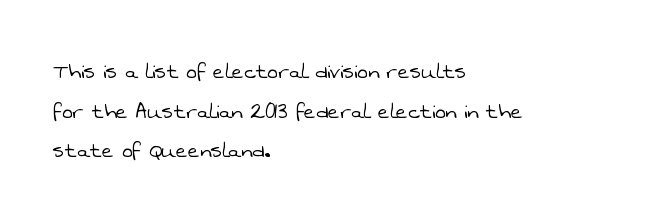
Q: Is the text bold? A: No.
Q: Is the text underlined? A: No.
Q: How is the paragraph aligned? A: Left-aligned.
Q: Is the spacing between letters normal or unusually wide? A: Normal.
Q: Is the spacing between lines tight, normal or loose? A: Normal.
